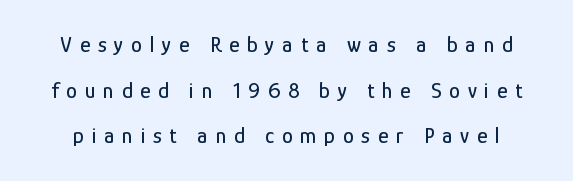
{"italic": "no", "underline": "no", "line_spacing": "loose", "line_spacing_ratio": 2.07, "letter_spacing": "wide", "letter_spacing_em": 0.35, "glyph_px": 22}
